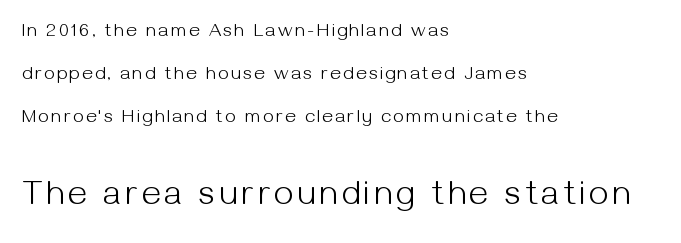
The image shows 34 px light sans-serif type, upright; set left-aligned, loose line spacing (2.27x), not underlined; the second (bottom) block is 1.79x larger; medium stroke contrast and a medium x-height.
